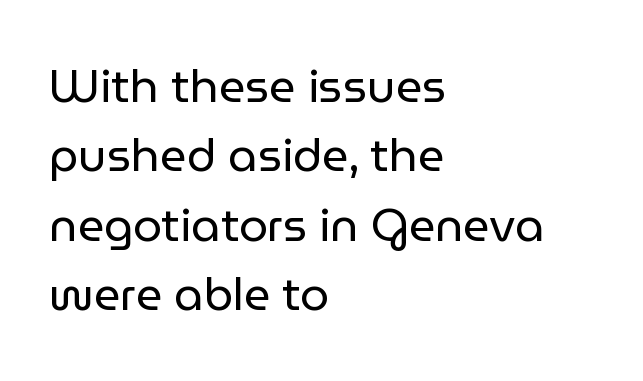
{"serif": "no", "italic": "no", "bold": "no", "weight": "regular", "width": "normal", "stroke_contrast": "low", "x_height": "medium", "monospaced": "no", "underline": "no", "align": "left", "line_spacing": "normal", "line_spacing_ratio": 1.51, "letter_spacing": "normal", "letter_spacing_em": 0.0, "glyph_px": 46}
